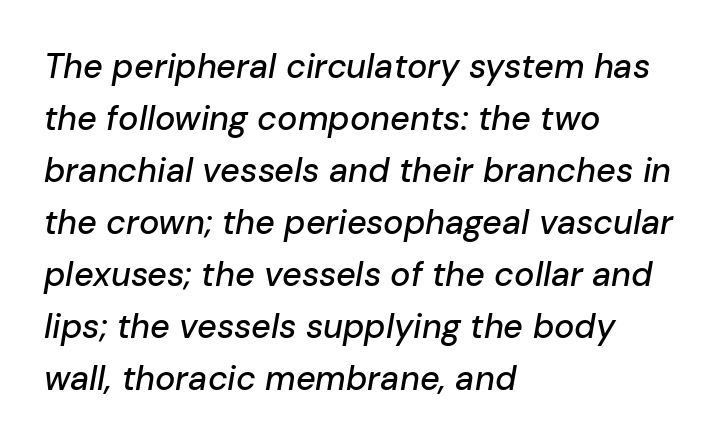
The image shows 34 px text type, italic (leaning right); set left-aligned, normal line spacing (1.53x), normal letter spacing, not underlined; low stroke contrast and a medium x-height.
